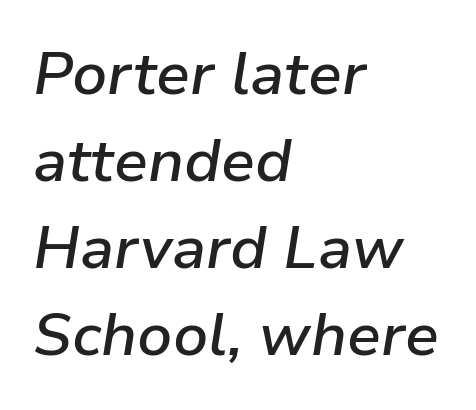
Underline: absent. The letters advance in unequal steps, a hallmark of proportional type. In terms of weight, the rendering is demibold, just under bold. Interline gaps are of average width in this sample. Caption: multi-line text, flush left, ragged right. When letters slant like this, we call the style italic.
